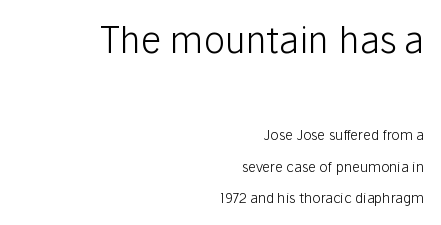
{"serif": "no", "italic": "no", "bold": "no", "weight": "light", "width": "normal", "stroke_contrast": "low", "x_height": "medium", "monospaced": "no", "underline": "no", "align": "right", "line_spacing": "loose", "line_spacing_ratio": 2.24, "letter_spacing": "normal", "letter_spacing_em": 0.0, "larger_block": "first", "size_ratio": 2.57, "glyph_px": 36}
